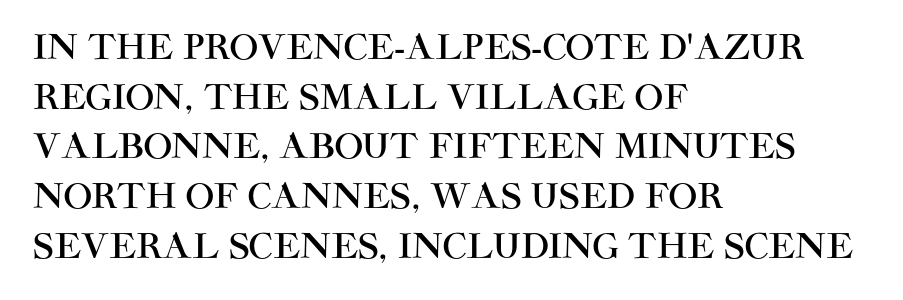
Q: Is the text italic (slanted)? A: No, it is upright.
Q: Is the typeface a serif or a sans-serif typeface? A: Sans-serif.
Q: Is the text underlined? A: No.
Q: How is the paragraph aligned? A: Left-aligned.
Q: Is the spacing between letters normal or unusually wide? A: Normal.
Q: Is the spacing between lines tight, normal or loose? A: Normal.
Q: Width (condensed, normal, or wide)? A: Normal.
Q: Stroke contrast? A: High.
Q: x-height? A: Large.
Q: Monospaced? A: No.
